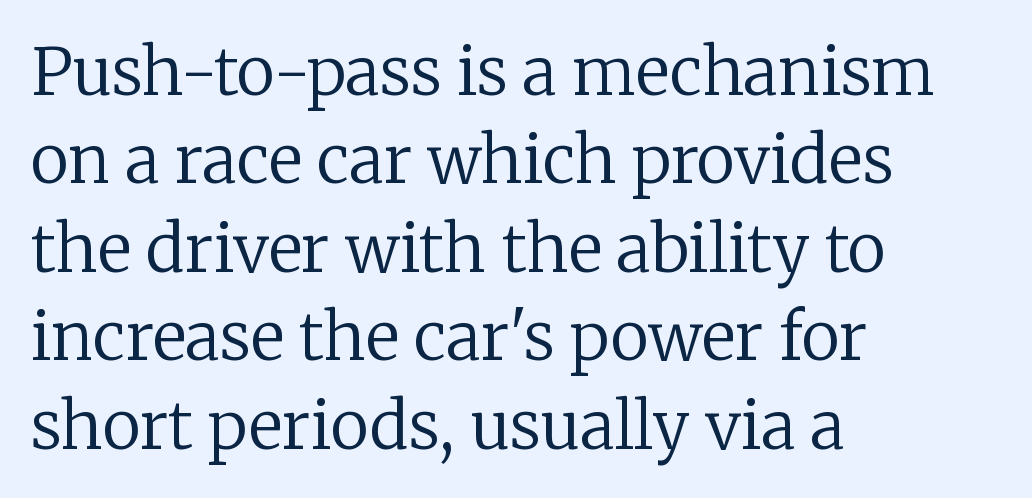
Q: Is the text bold? A: No.
Q: Is the text italic (slanted)? A: No, it is upright.
Q: Is the typeface a serif or a sans-serif typeface? A: Serif.
Q: Is the text underlined? A: No.
Q: How is the paragraph aligned? A: Left-aligned.
Q: Is the spacing between letters normal or unusually wide? A: Normal.
Q: Is the spacing between lines tight, normal or loose? A: Normal.
Q: Width (condensed, normal, or wide)? A: Normal.
Q: Stroke contrast? A: Low.
Q: x-height? A: Medium.
Q: Monospaced? A: No.
